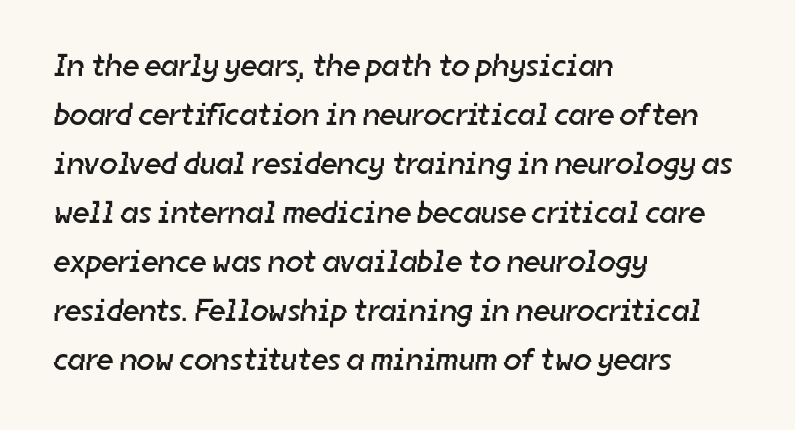
The image shows 32 px regular-weight sans-serif type; set left-aligned, normal line spacing (1.53x), normal letter spacing, not underlined; low stroke contrast and a medium x-height.
